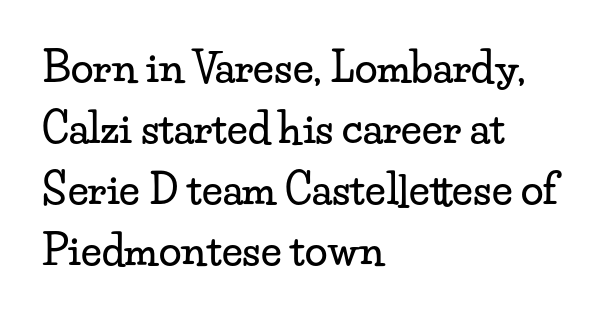
These lines are rendered in a variable-pitch font. Words float on clear page, feet unadorned. The rag falls on the right side of this text block. Observe the serifs anchoring each vertical stroke in this sample.
